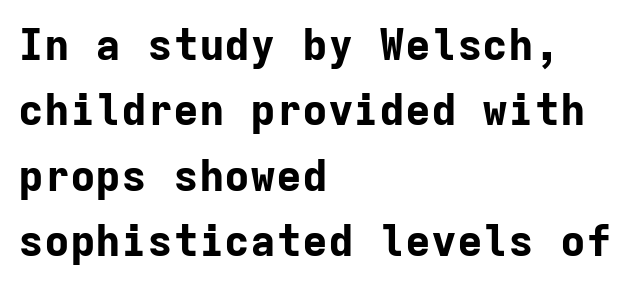
Do the characters align in a grid? Yes, the font is monospaced. Compared with typical paragraphs, the rows here are spaced about the same. This sample is left-justified, so line endings fall wherever the words run out. You'd pick this weight for a headline — it's a proper bold. In terms of letterform style, serifs are entirely absent. Does extra space separate the letters? No, they use regular spacing.
